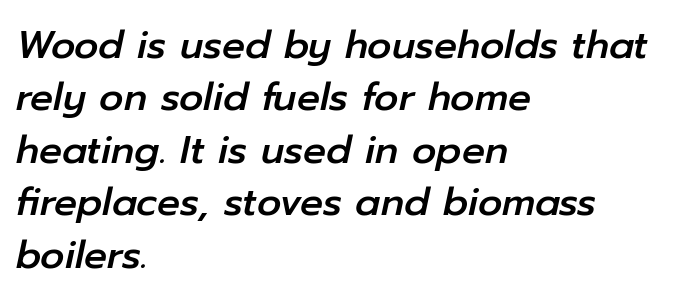
Q: Is the text italic (slanted)? A: Yes, it leans right by about 12 degrees.
Q: Is the text underlined? A: No.
Q: How is the paragraph aligned? A: Left-aligned.
Q: Is the spacing between letters normal or unusually wide? A: Normal.
Q: Is the spacing between lines tight, normal or loose? A: Normal.
Q: Width (condensed, normal, or wide)? A: Normal.
Q: Stroke contrast? A: Low.
Q: x-height? A: Medium.
Q: Monospaced? A: No.
